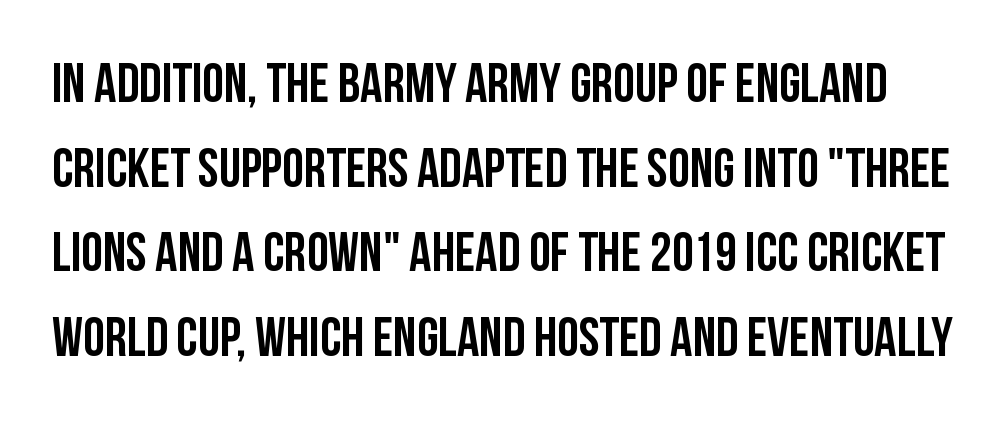
{"serif": "no", "italic": "no", "width": "condensed", "stroke_contrast": "low", "x_height": "large", "monospaced": "no", "underline": "no", "line_spacing": "normal", "line_spacing_ratio": 1.54, "letter_spacing": "normal", "letter_spacing_em": 0.0, "glyph_px": 55}
